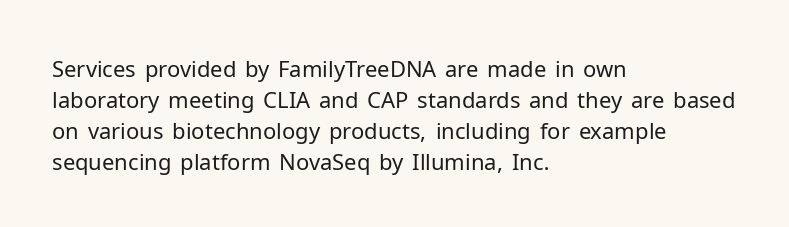
{"italic": "no", "bold": "no", "underline": "no", "align": "left", "line_spacing": "normal", "line_spacing_ratio": 1.41, "letter_spacing": "normal", "letter_spacing_em": 0.0, "glyph_px": 22}
